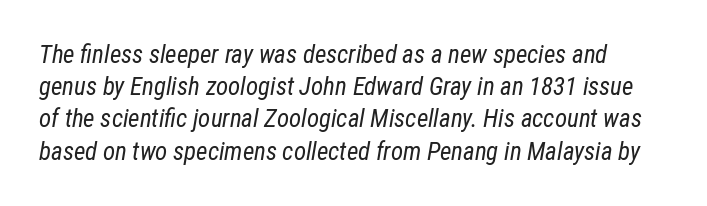
Q: Is the text bold? A: No.
Q: Is the text italic (slanted)? A: Yes, it leans right by about 12 degrees.
Q: Is the text underlined? A: No.
Q: Is the spacing between letters normal or unusually wide? A: Normal.
Q: Is the spacing between lines tight, normal or loose? A: Normal.
